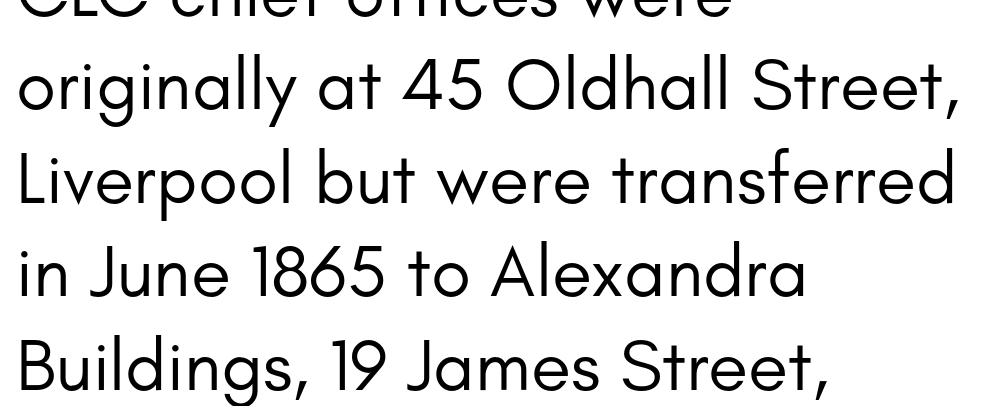
The image shows 73 px regular-weight sans-serif type, upright; set left-aligned, normal line spacing (1.28x), normal letter spacing, not underlined; low stroke contrast and a small x-height.
